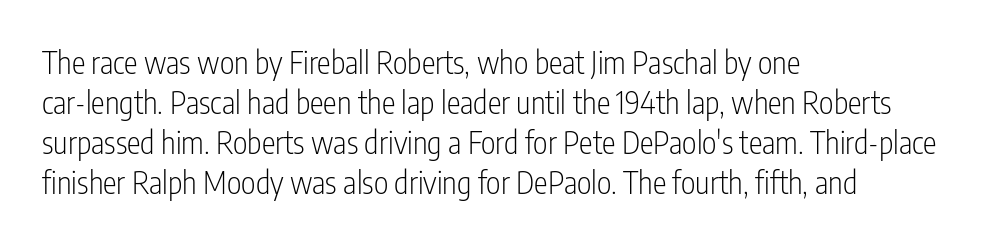
The setting favours the left margin, as ordinary paragraphs usually do. The typeface chosen for these lines omits serifs. Nobody touched the tracking dial on this one. No heavy texture on the line: the type isn't bold. Do the characters align in a grid? No, the font is proportional. Evenly set lines give the paragraph a standard silhouette.
